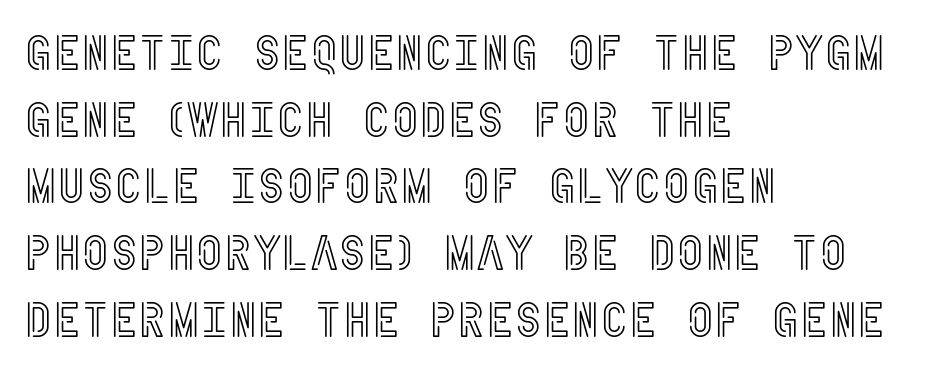
Q: Is the text italic (slanted)? A: No, it is upright.
Q: Is the text underlined? A: No.
Q: How is the paragraph aligned? A: Left-aligned.
Q: Is the spacing between letters normal or unusually wide? A: Normal.
Q: Is the spacing between lines tight, normal or loose? A: Normal.
Q: Width (condensed, normal, or wide)? A: Condensed.
Q: x-height? A: Large.
